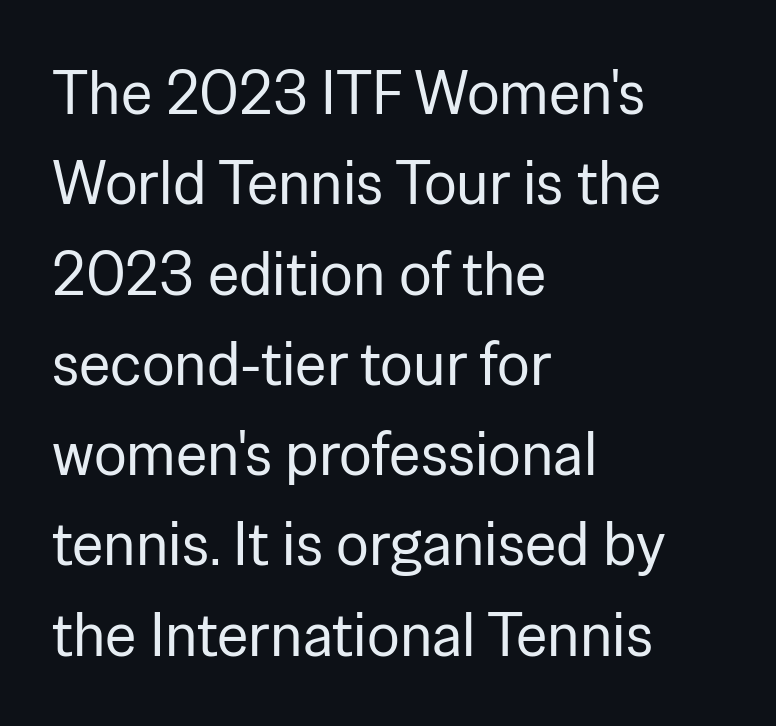
Q: Is the text bold? A: No.
Q: Is the text italic (slanted)? A: No, it is upright.
Q: Is the typeface a serif or a sans-serif typeface? A: Sans-serif.
Q: Is the text underlined? A: No.
Q: How is the paragraph aligned? A: Left-aligned.
Q: Is the spacing between letters normal or unusually wide? A: Normal.
Q: Is the spacing between lines tight, normal or loose? A: Normal.
Q: Width (condensed, normal, or wide)? A: Normal.
Q: Stroke contrast? A: Low.
Q: x-height? A: Medium.
Q: Monospaced? A: No.
